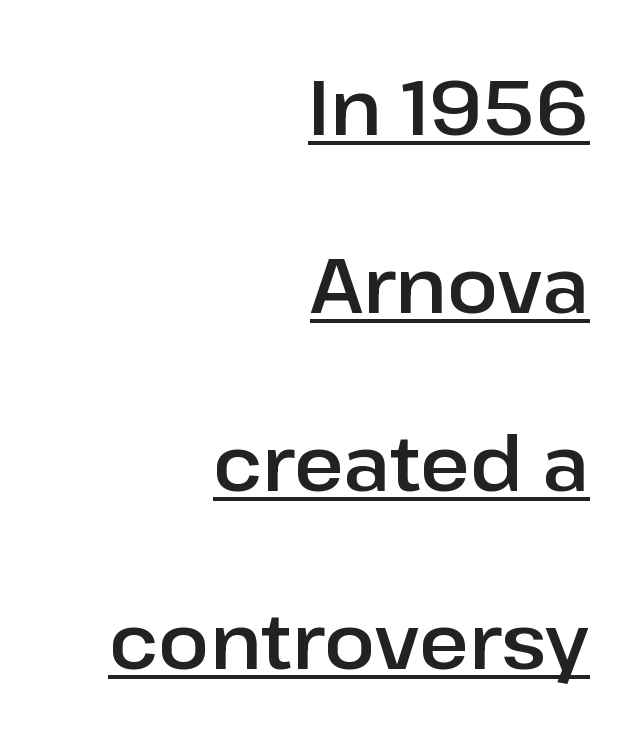
The image shows 76 px sans-serif type, upright; set right-aligned, loose line spacing (2.34x), normal letter spacing, underlined; low stroke contrast and a medium x-height.
